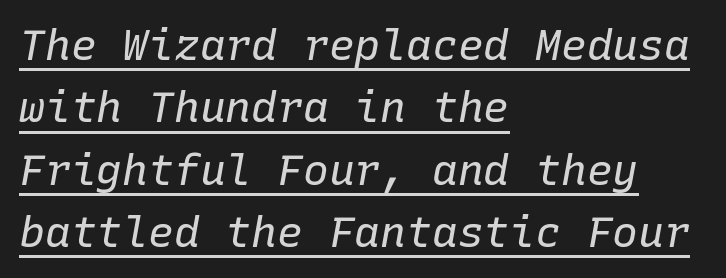
Note the uniform advance width — an 'i' takes as much space as an 'm'. Yep, that's italic — everything's leaning. This rendering uses left alignment, leaving the right contour irregular. Weight class: somewhere from thin through regular. Look at the tracking — it's just the regular setting, nothing added.
